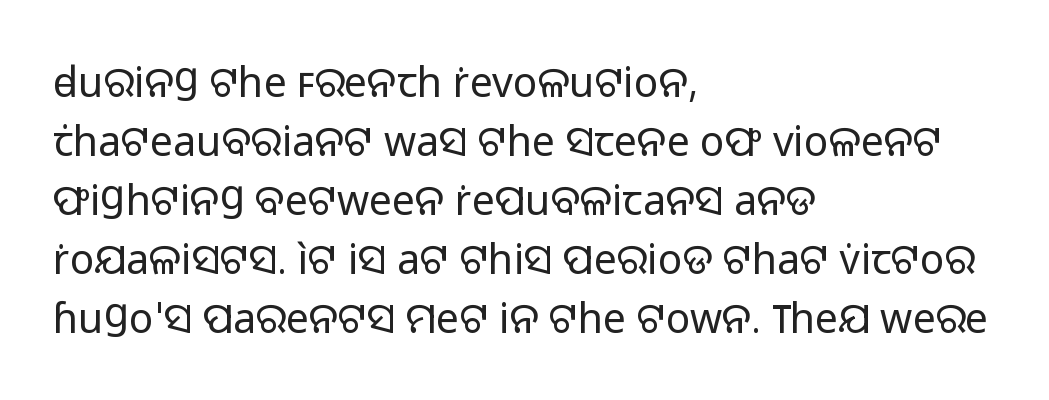
{"serif": "no", "italic": "no", "bold": "no", "weight": "regular", "width": "normal", "stroke_contrast": "low", "x_height": "medium", "monospaced": "no", "underline": "no", "align": "left", "line_spacing": "normal", "line_spacing_ratio": 1.44, "letter_spacing": "normal", "letter_spacing_em": 0.0, "glyph_px": 41}
